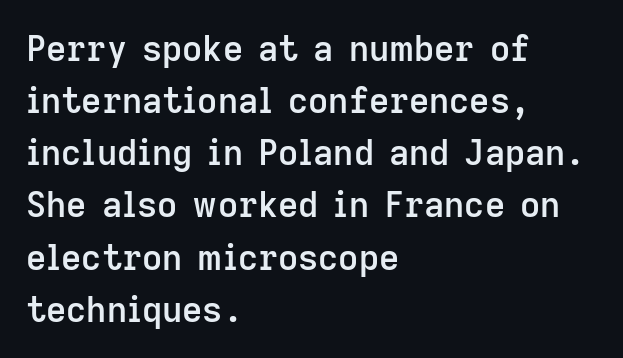
Firm but not heavy-handed strokes: this text is semibold. The font's upright variant was chosen for this text. These lines are rendered in a variable-pitch font. Each line starts at the same left margin while the right side varies. Regarding leading, the lines here are spaced in the standard way. The characters display no serif detailing; their extremities are plain.
